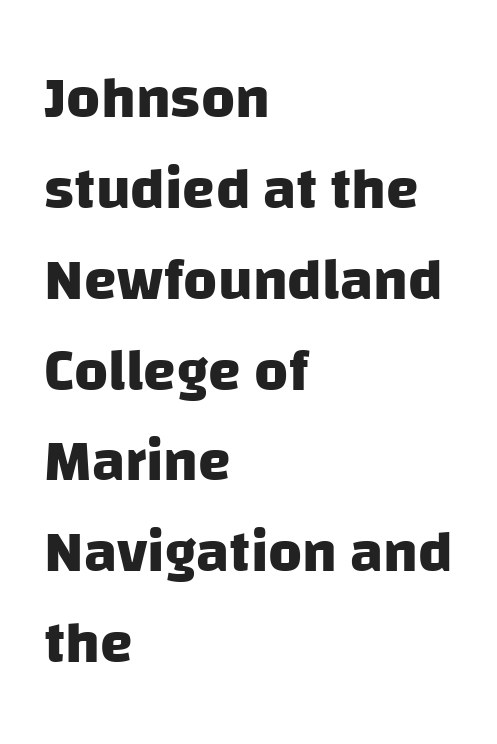
This sample uses a sans-serif face. Look at the tracking — it's just the regular setting, nothing added. The specimen omits any rule beneath the text block's lines. A typesetter would call this leading conventional body-copy spacing. Chunky letters — that's bold for sure. Notice how the passage keeps a crisp vertical edge on the left only.
